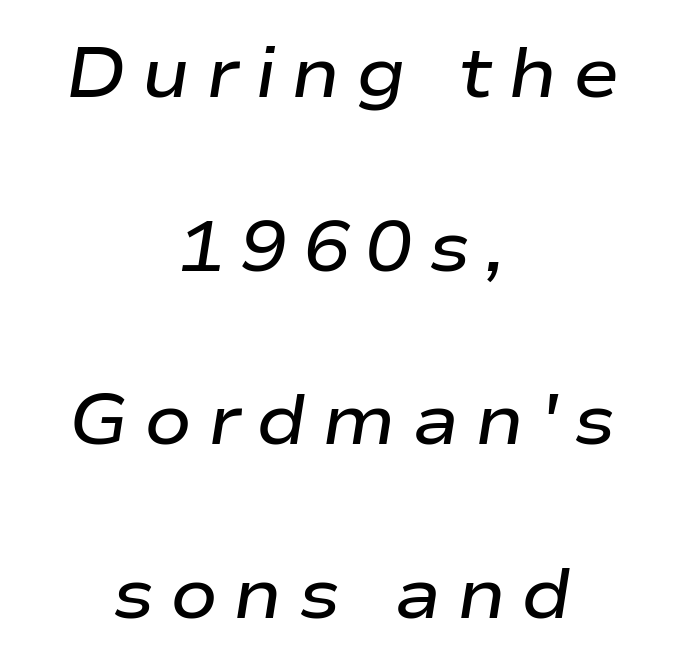
Words appear elongated and porous because spacing is wide. Honestly, there is no underline to notice here at all. Note the varied advance widths — an 'i' is clearly narrower than an 'm'. Casual observation: everything's sitting right in the middle. A typesetter would call this leading open, well beyond the default.
